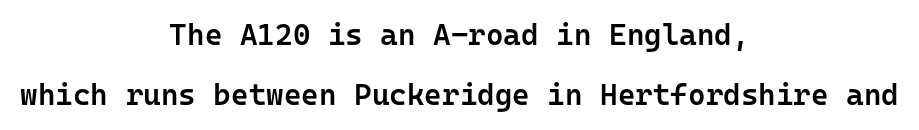
Q: Is the text bold? A: Semi-bold.
Q: Is the text italic (slanted)? A: No, it is upright.
Q: Is the typeface a serif or a sans-serif typeface? A: Sans-serif.
Q: Is the text underlined? A: No.
Q: How is the paragraph aligned? A: Centered.
Q: Is the spacing between letters normal or unusually wide? A: Normal.
Q: Is the spacing between lines tight, normal or loose? A: Loose.
Q: Width (condensed, normal, or wide)? A: Normal.
Q: Stroke contrast? A: Low.
Q: x-height? A: Medium.
Q: Monospaced? A: Yes.
